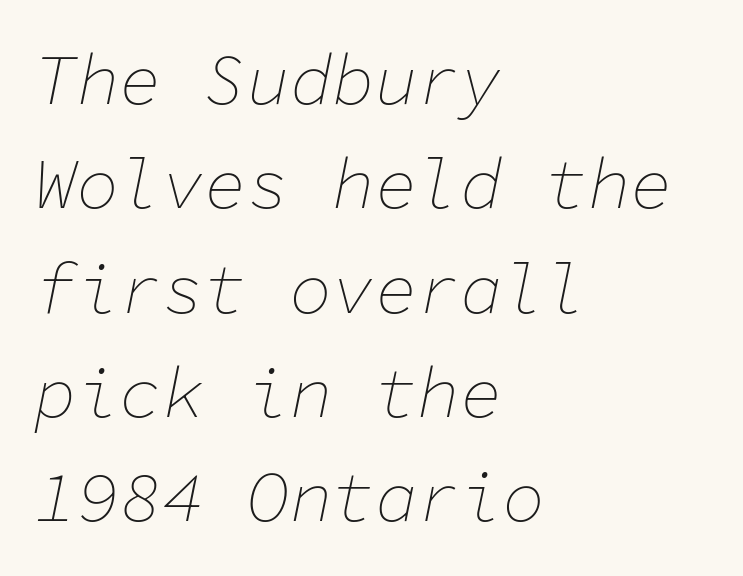
The image shows 71 px thin type, italic (leaning right), monospaced; set left-aligned, normal line spacing (1.47x), normal letter spacing, not underlined; low stroke contrast and a medium x-height.
